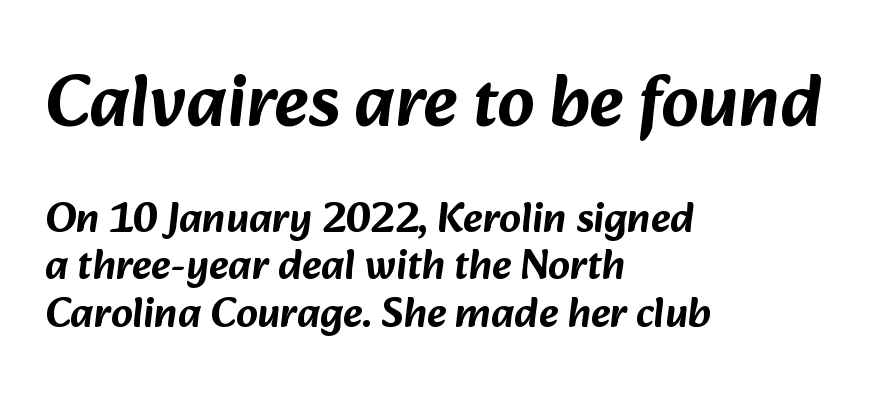
{"serif": "no", "width": "normal", "stroke_contrast": "low", "x_height": "medium", "monospaced": "no", "underline": "no", "align": "left", "line_spacing": "tight", "line_spacing_ratio": 1.13, "letter_spacing": "normal", "letter_spacing_em": 0.0, "larger_block": "first", "size_ratio": 1.74, "glyph_px": 73}
